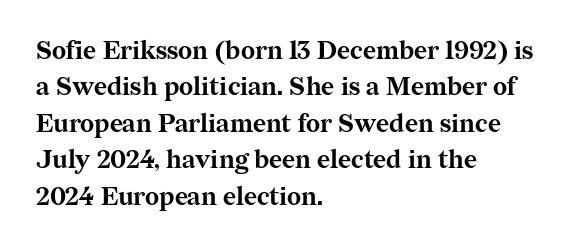
Q: Is the text bold? A: Yes.
Q: Is the text italic (slanted)? A: No, it is upright.
Q: Is the text underlined? A: No.
Q: How is the paragraph aligned? A: Left-aligned.
Q: Is the spacing between letters normal or unusually wide? A: Normal.
Q: Is the spacing between lines tight, normal or loose? A: Normal.
